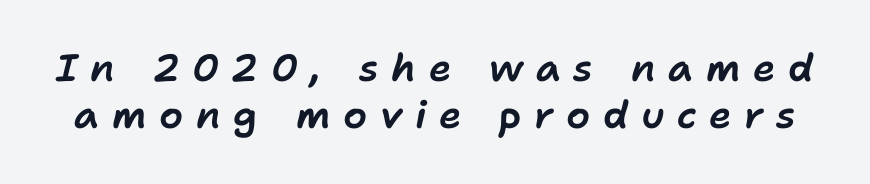
Letter spacing: wide. Here the designer chose a conventional face with non-uniform glyph widths. A clean baseline with only descenders dipping below it. Compared with ordinary roman type, these characters are visibly tilted.
